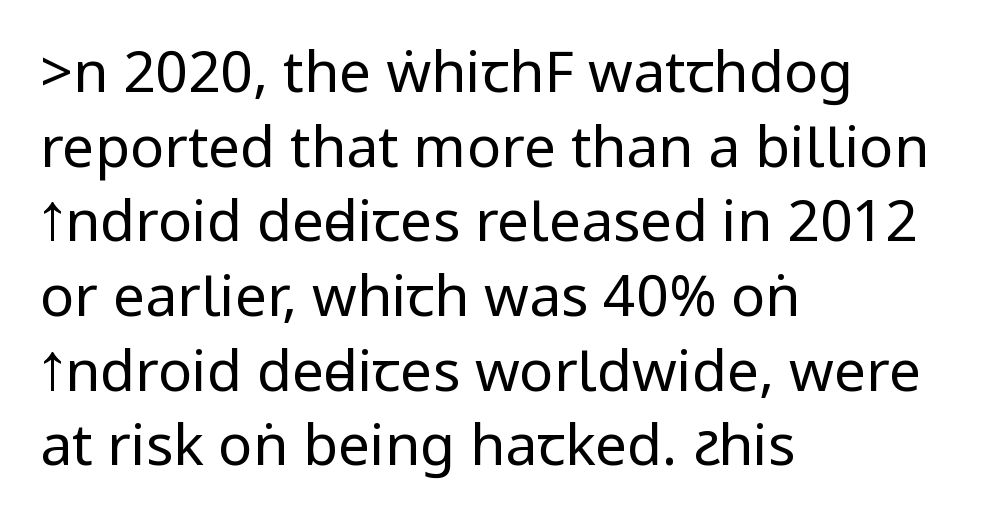
Stroke thickness stays within the range of a standard reading face or lighter. A typesetter would label this face a sans. Caption: standard tracking, unaltered. The strip under each line holds only bare page. Compared with typical paragraphs, the rows here are spaced about the same. The setting favours the left margin, as ordinary paragraphs usually do.
